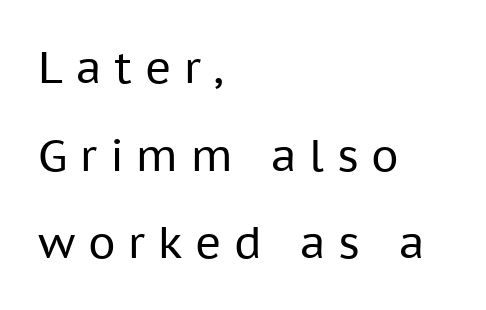
Characters follow at a spacing far wider than the type designer built in. Think of a printed novel: that variable character pitch is what you see here. The space directly below the letters is spotless. If you drew a line through each stem, it would be perfectly vertical. Where is the straight margin? On the left.
